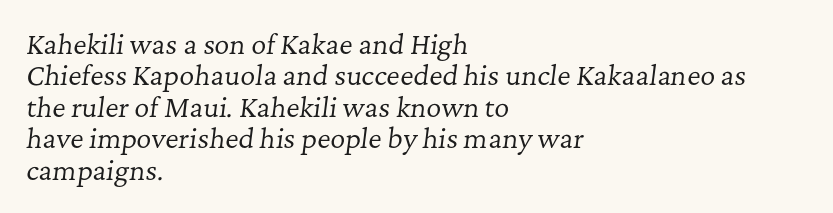
The image shows 26 px text type, italic (leaning right); set left-aligned, line spacing 1.21x, normal letter spacing, not underlined.
